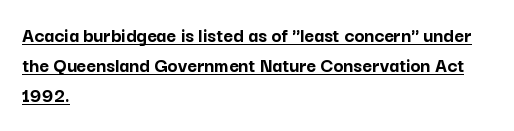
All the whitespace from short lines collects on the right. Quick note: interline space is typical. Is there any slant? The stems are plumb. Heavy, bold letterforms. The glyphs are accompanied by a horizontal stroke just below them. The passage shown has conventional tracking throughout.
